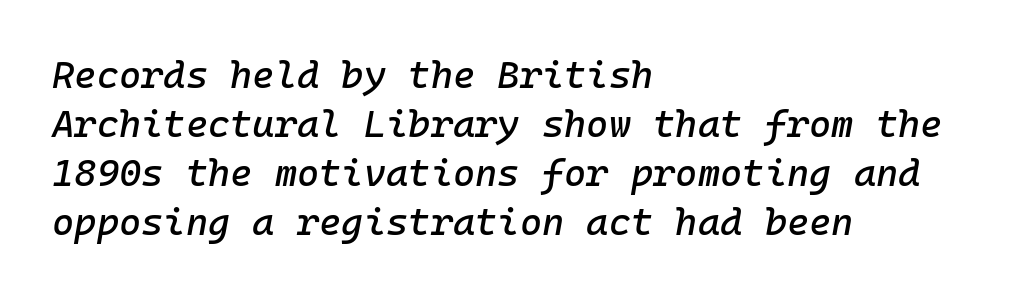
Q: Is the text italic (slanted)? A: Yes, it leans right by about 10 degrees.
Q: Is the text underlined? A: No.
Q: How is the paragraph aligned? A: Left-aligned.
Q: Is the spacing between letters normal or unusually wide? A: Normal.
Q: Is the spacing between lines tight, normal or loose? A: Normal.
Q: Width (condensed, normal, or wide)? A: Normal.
Q: Stroke contrast? A: Low.
Q: x-height? A: Medium.
Q: Monospaced? A: Yes.
